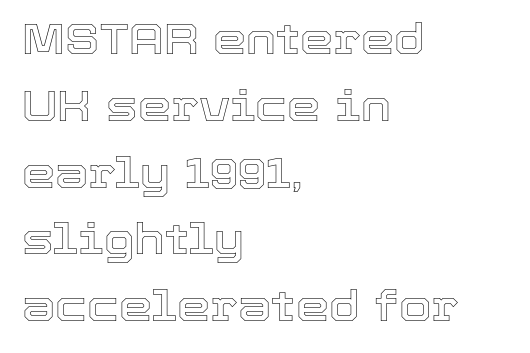
Students, note that the glyphs here touch the page at normal intervals. If you drew a line through each stem, it would be perfectly vertical. Anything drawn beneath the words? Only blank space. Compared with typical paragraphs, the rows here are spaced about the same. Visually the block forms a straight wall on the left and a jagged coastline on the right.
